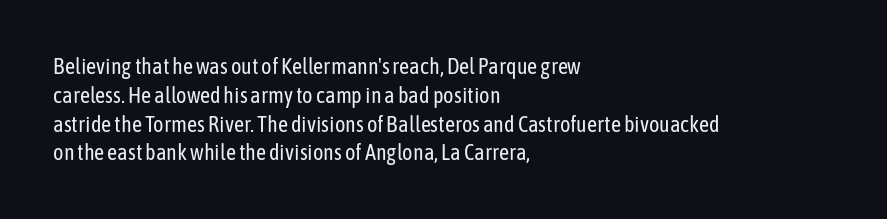
Q: Is the text bold? A: No.
Q: Is the text italic (slanted)? A: No, it is upright.
Q: Is the text underlined? A: No.
Q: How is the paragraph aligned? A: Left-aligned.
Q: Is the spacing between letters normal or unusually wide? A: Normal.
Q: Is the spacing between lines tight, normal or loose? A: Normal.
